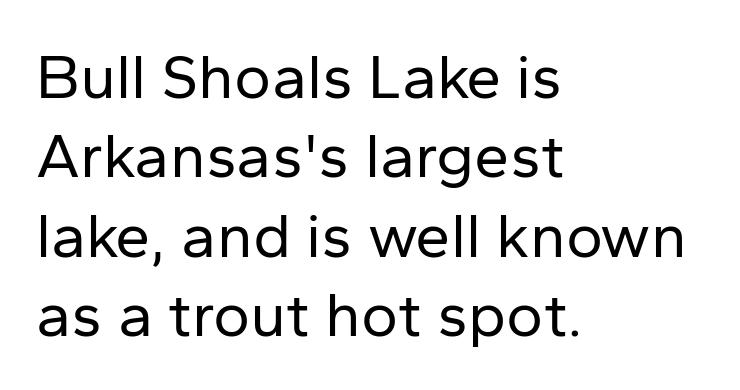
The image shows 63 px regular-weight sans-serif type, upright; set left-aligned, normal line spacing (1.26x), normal letter spacing, not underlined; low stroke contrast and a medium x-height.
